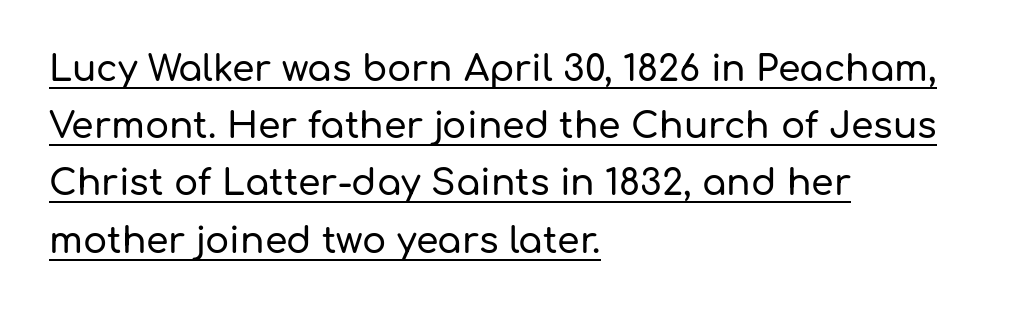
The image shows 36 px sans-serif type, upright; set left-aligned, normal line spacing (1.59x), normal letter spacing, underlined; low stroke contrast and a medium x-height.
